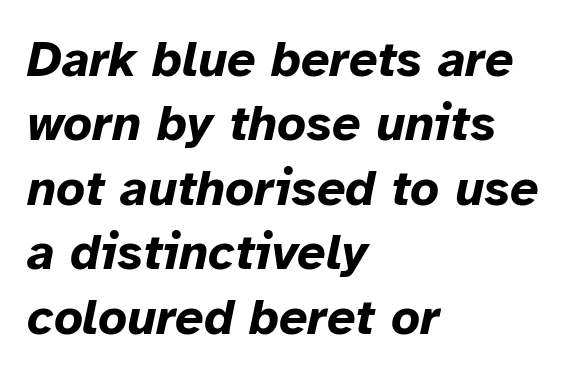
Q: Is the text bold? A: Yes.
Q: Is the text italic (slanted)? A: Yes, it leans right by about 12 degrees.
Q: Is the text underlined? A: No.
Q: How is the paragraph aligned? A: Left-aligned.
Q: Is the spacing between letters normal or unusually wide? A: Normal.
Q: Is the spacing between lines tight, normal or loose? A: Normal.
Q: Width (condensed, normal, or wide)? A: Normal.
Q: Stroke contrast? A: Low.
Q: x-height? A: Medium.
Q: Monospaced? A: No.
